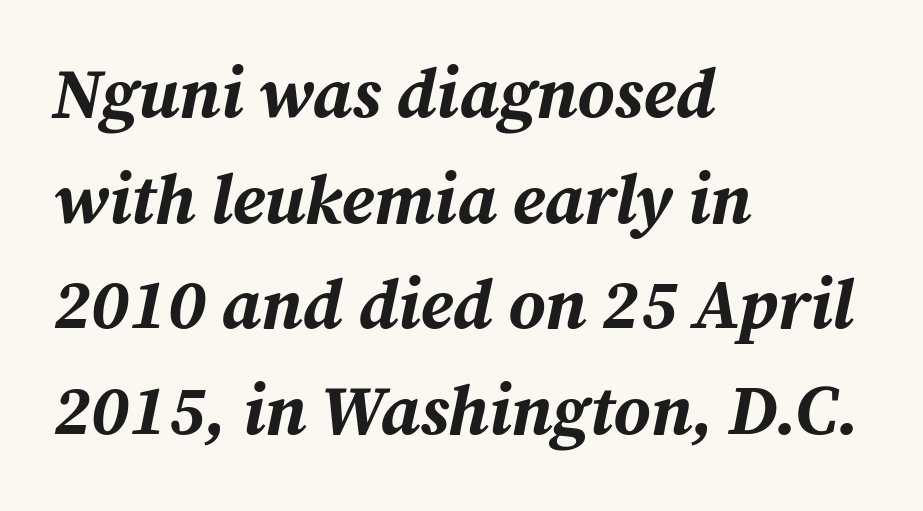
{"italic": "yes", "lean": "right", "slant_degrees": 12, "bold": "yes", "weight": "bold", "width": "normal", "stroke_contrast": "medium", "x_height": "medium", "monospaced": "no", "underline": "no", "align": "left", "line_spacing": "normal", "line_spacing_ratio": 1.51, "letter_spacing": "normal", "letter_spacing_em": 0.0, "glyph_px": 70}
